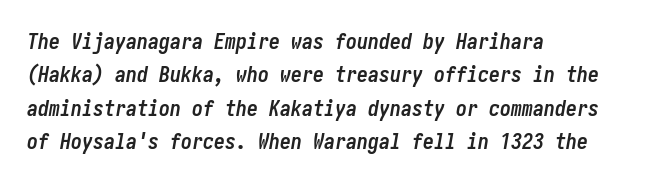
{"italic": "yes", "lean": "right", "slant_degrees": 10, "bold": "yes", "underline": "no", "align": "left", "line_spacing": "normal", "line_spacing_ratio": 1.52, "letter_spacing": "normal", "letter_spacing_em": 0.0, "glyph_px": 22}
